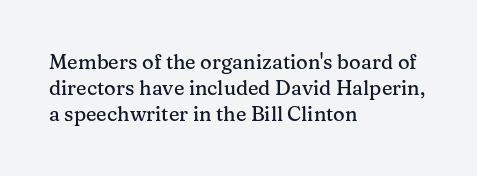
Q: Is the text italic (slanted)? A: No, it is upright.
Q: Is the text underlined? A: No.
Q: How is the paragraph aligned? A: Left-aligned.
Q: Is the spacing between letters normal or unusually wide? A: Normal.
Q: Is the spacing between lines tight, normal or loose? A: Normal.
